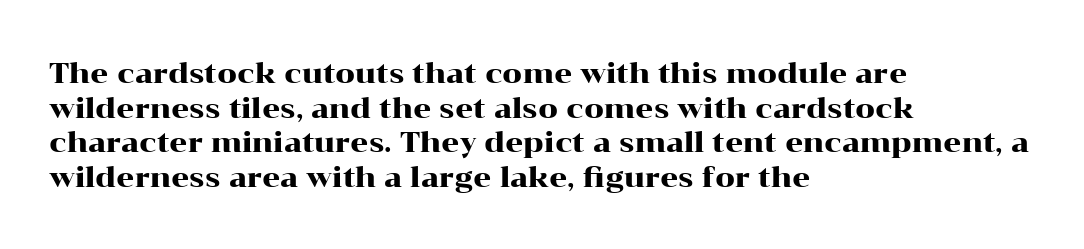
Q: Is the text italic (slanted)? A: No, it is upright.
Q: Is the typeface a serif or a sans-serif typeface? A: Serif.
Q: Is the text underlined? A: No.
Q: How is the paragraph aligned? A: Left-aligned.
Q: Is the spacing between letters normal or unusually wide? A: Normal.
Q: Width (condensed, normal, or wide)? A: Wide.
Q: Stroke contrast? A: High.
Q: x-height? A: Medium.
Q: Monospaced? A: No.
